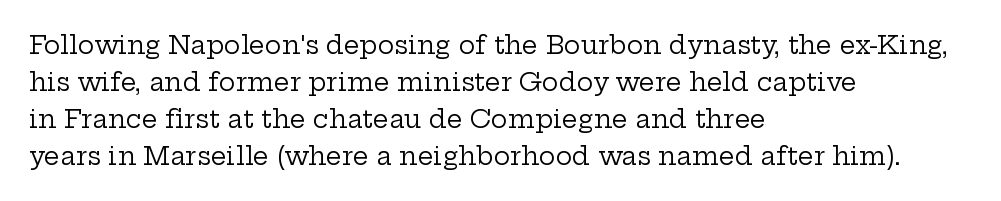
A typesetter would call this leading conventional body-copy spacing. Descender tails drop into unmarked territory. Visually the block forms a straight wall on the left and a jagged coastline on the right. Do the letters lean? They stand straight.
